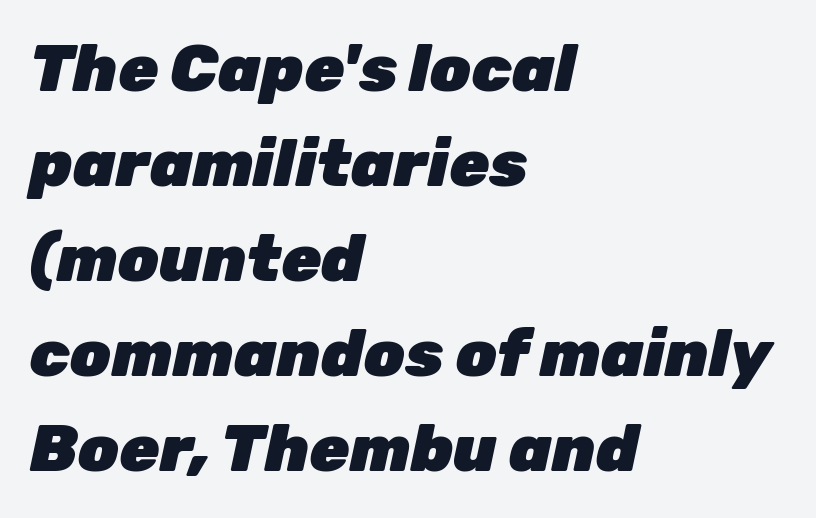
The image shows 65 px heavy type, italic (leaning right); set left-aligned, normal line spacing (1.46x), normal letter spacing, not underlined; low stroke contrast and a medium x-height.
